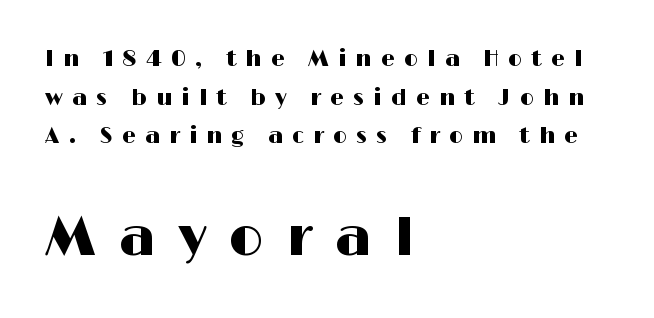
{"serif": "no", "italic": "no", "width": "wide", "stroke_contrast": "high", "x_height": "medium", "monospaced": "no", "underline": "no", "align": "left", "line_spacing_ratio": 1.76, "letter_spacing": "wide", "letter_spacing_em": 0.42, "larger_block": "second", "size_ratio": 2.45, "glyph_px": 54}
